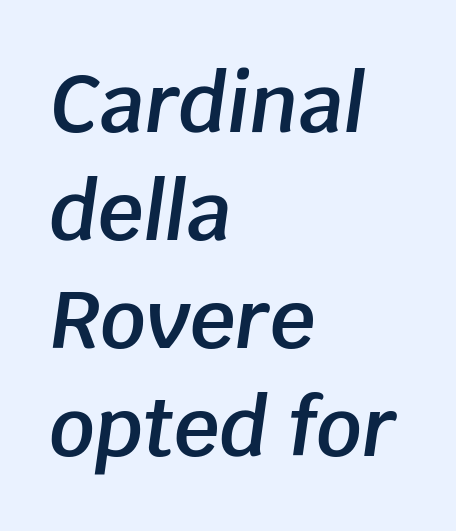
Q: Is the text bold? A: Semi-bold.
Q: Is the text italic (slanted)? A: Yes, it leans right by about 8 degrees.
Q: Is the text underlined? A: No.
Q: How is the paragraph aligned? A: Left-aligned.
Q: Is the spacing between letters normal or unusually wide? A: Normal.
Q: Is the spacing between lines tight, normal or loose? A: Normal.
Q: Width (condensed, normal, or wide)? A: Normal.
Q: Stroke contrast? A: Low.
Q: x-height? A: Large.
Q: Monospaced? A: No.
